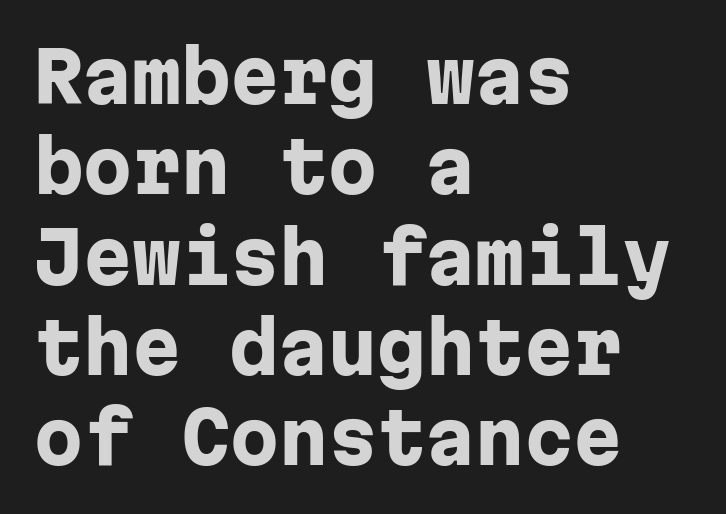
This sample uses an upright cut, with every glyph sitting square on the baseline. The typesetter chose a ragged-right arrangement here. The lines sit at an ordinary, default distance from one another. The specimen omits any rule beneath the text block's lines.
